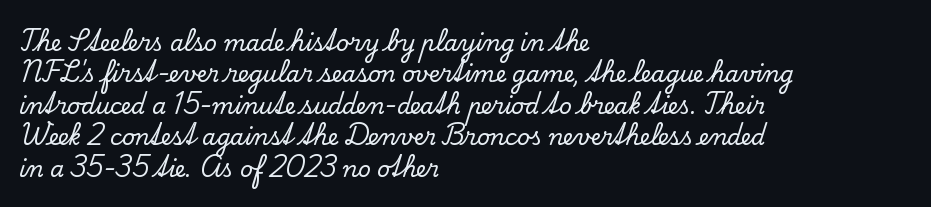
Quick note: underline off. Interline gaps are of average width in this sample. How are the letters spaced? Ordinarily, with no added tracking. The lines are quadded left.
